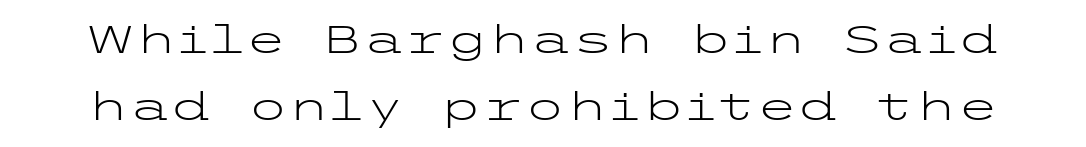
Q: Is the text bold? A: No.
Q: Is the text italic (slanted)? A: No, it is upright.
Q: Is the typeface a serif or a sans-serif typeface? A: Sans-serif.
Q: Is the text underlined? A: No.
Q: Is the spacing between letters normal or unusually wide? A: Normal.
Q: Width (condensed, normal, or wide)? A: Wide.
Q: Stroke contrast? A: Low.
Q: x-height? A: Medium.
